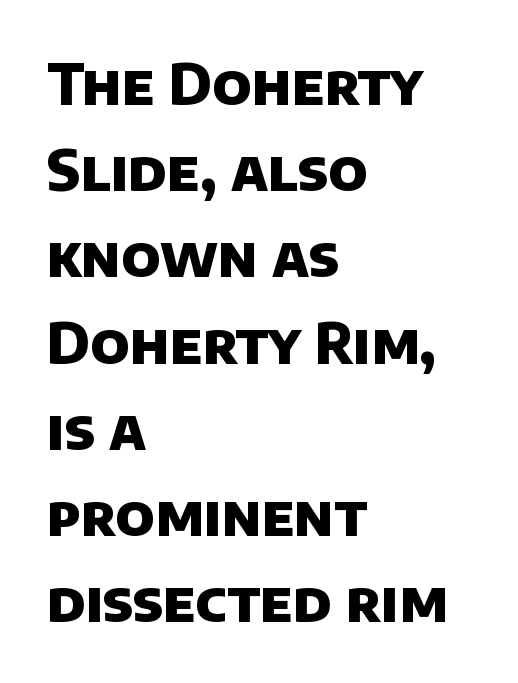
Nothing unusual about the tracking: characters are spaced as the font intends. Nothing sits at the stroke ends, so this counts as sans-serif. How would I describe the line gaps? Plain and ordinary. Note the varied advance widths — an 'i' is clearly narrower than an 'm'. Its strokes are broad and dark, the hallmark of bold type. Descenders are the only things crossing below the line.
